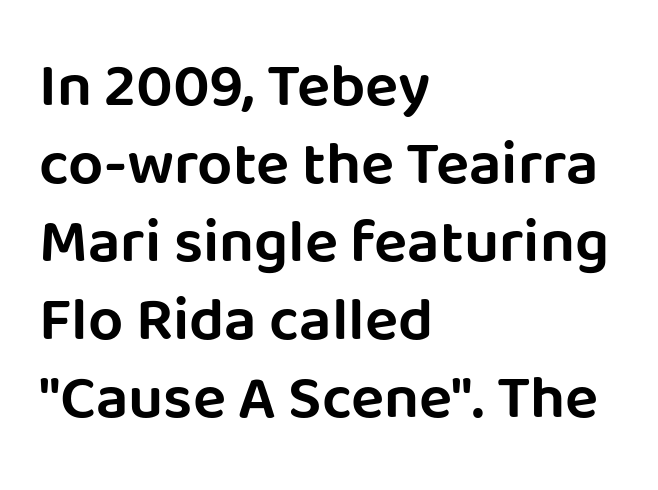
The image shows 62 px sans-serif type, upright; set left-aligned, normal line spacing (1.26x), normal letter spacing, not underlined; low stroke contrast and a large x-height.
